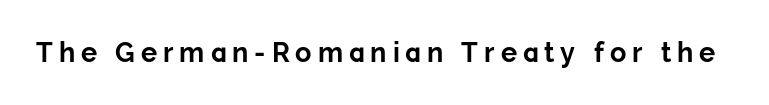
{"italic": "no", "bold": "yes", "underline": "no", "letter_spacing": "wide", "letter_spacing_em": 0.22, "glyph_px": 27}
